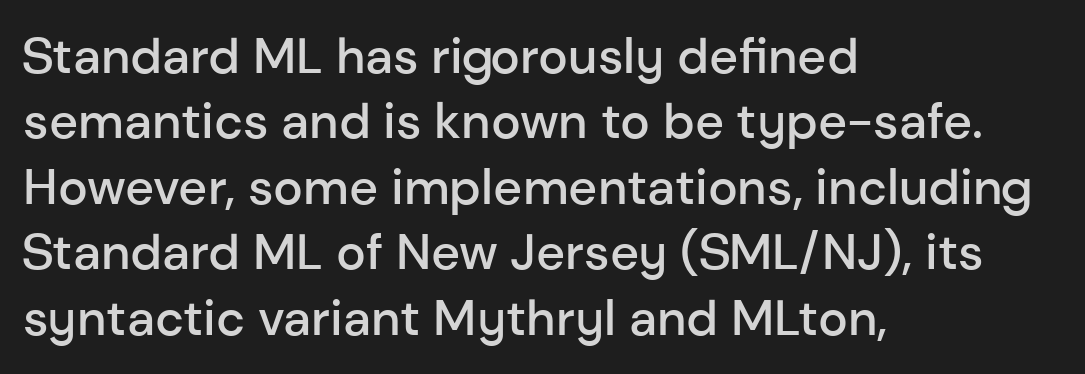
The line-height multiplier appears to be the usual default. The lettering stays uniformly vertical, giving the passage a roman look. Nope, no serifs anywhere on these letters. Horizontally, the lines are justified to the leading edge only. Unmarked baselines from the first word to the last.
